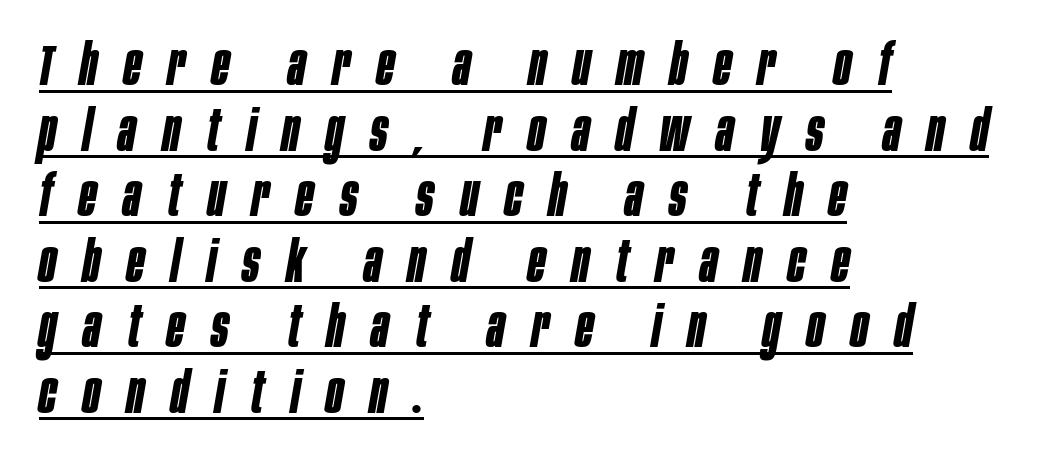
{"italic": "yes", "lean": "right", "slant_degrees": 10, "bold": "yes", "weight": "bold", "width": "condensed", "stroke_contrast": "low", "x_height": "large", "monospaced": "no", "underline": "yes", "align": "left", "line_spacing": "tight", "line_spacing_ratio": 1.15, "letter_spacing": "wide", "letter_spacing_em": 0.47, "glyph_px": 57}
